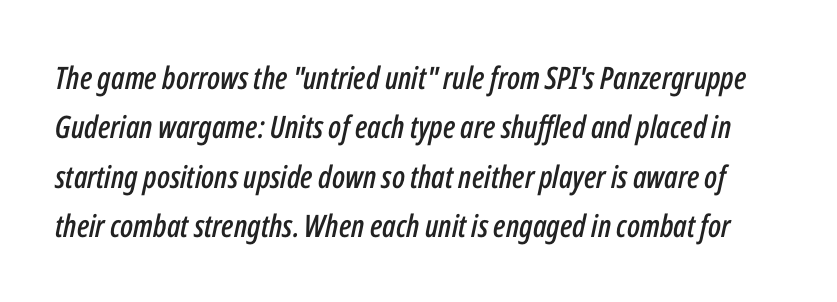
{"italic": "yes", "lean": "right", "slant_degrees": 12, "width": "condensed", "stroke_contrast": "low", "x_height": "medium", "monospaced": "no", "underline": "no", "line_spacing": "normal", "line_spacing_ratio": 1.59, "letter_spacing": "normal", "letter_spacing_em": 0.0, "glyph_px": 31}
